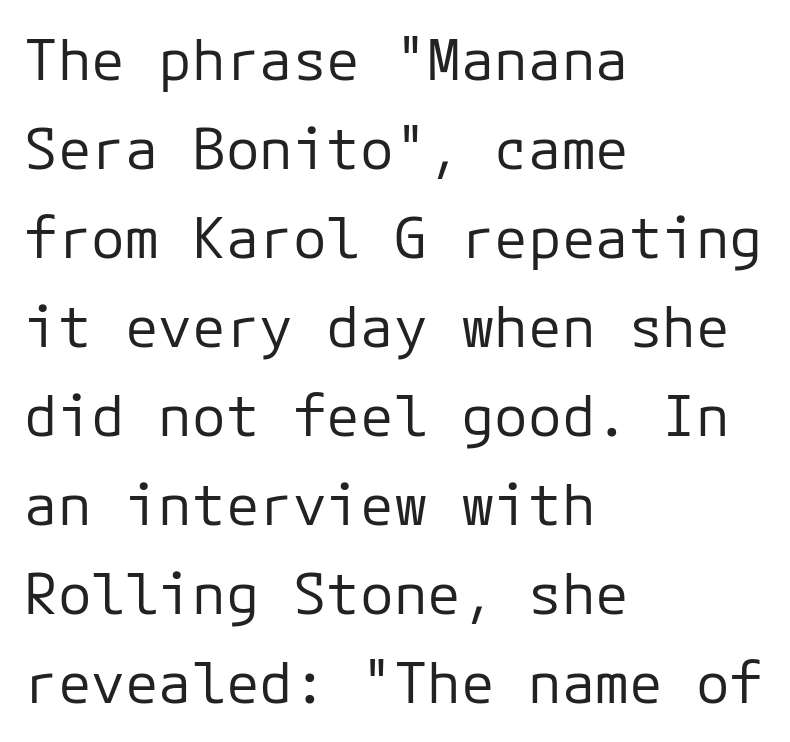
{"serif": "no", "italic": "no", "bold": "no", "weight": "regular", "width": "normal", "stroke_contrast": "low", "x_height": "medium", "underline": "no", "align": "left", "line_spacing": "normal", "line_spacing_ratio": 1.59, "letter_spacing": "normal", "letter_spacing_em": 0.0, "glyph_px": 56}
